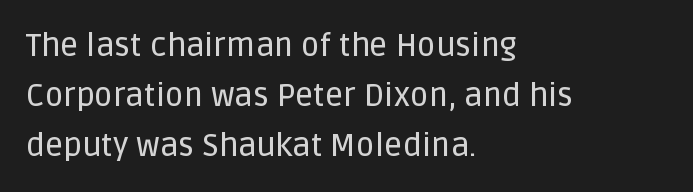
The image shows 32 px sans-serif type, upright; set left-aligned, normal line spacing (1.56x), normal letter spacing, not underlined; low stroke contrast and a large x-height.
